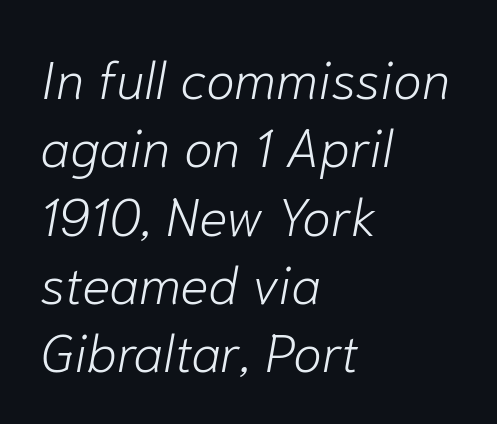
The image shows 53 px light type, italic (leaning right); set left-aligned, normal line spacing (1.29x), normal letter spacing, not underlined; low stroke contrast and a medium x-height.
